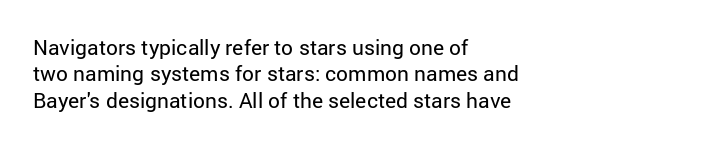
The image shows 21 px text type, upright; set left-aligned, normal line spacing (1.26x), normal letter spacing, not underlined.
